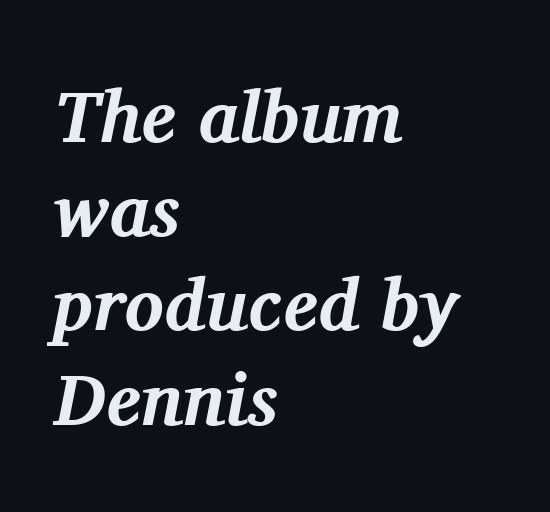
The image shows 73 px bold serif type, italic (leaning right); set left-aligned, normal line spacing (1.29x), normal letter spacing, not underlined; medium stroke contrast and a medium x-height.
